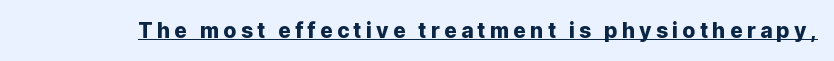
{"italic": "no", "underline": "yes", "letter_spacing": "wide", "letter_spacing_em": 0.2, "glyph_px": 21}
